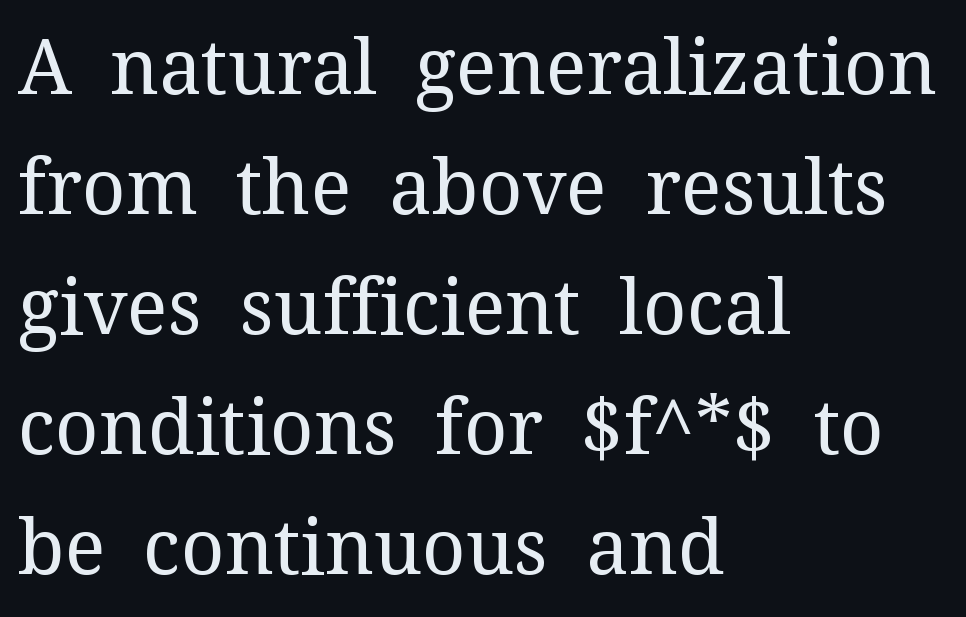
The image shows 76 px regular-weight serif type, upright; set left-aligned, normal line spacing (1.58x), normal letter spacing, not underlined; medium stroke contrast and a medium x-height.
